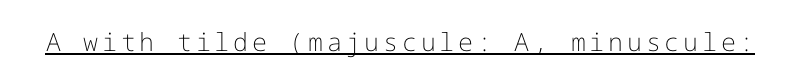
The image shows 25 px text type, upright; set underlined.
